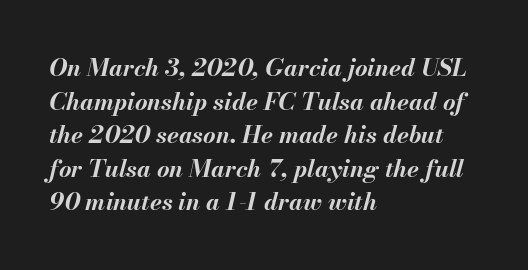
Q: Is the text bold? A: Yes.
Q: Is the text italic (slanted)? A: Yes, it leans right by about 13 degrees.
Q: Is the text underlined? A: No.
Q: How is the paragraph aligned? A: Left-aligned.
Q: Is the spacing between letters normal or unusually wide? A: Normal.
Q: Is the spacing between lines tight, normal or loose? A: Normal.
